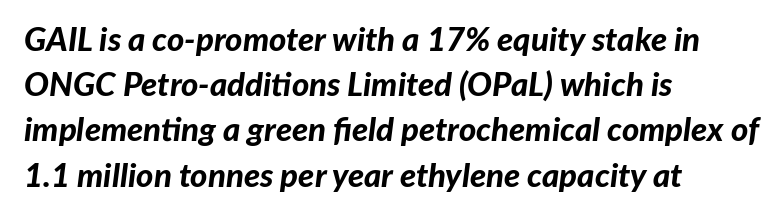
A full-strength bold gives these letters their thick strokes. The block of text has a typical density, with ordinary space between rows. Quick note: italic. Nobody drew a line under any word here. Default kerning and tracking; the words read as compact shapes. Looks like regular typesetting: each glyph gets only the width it needs.
